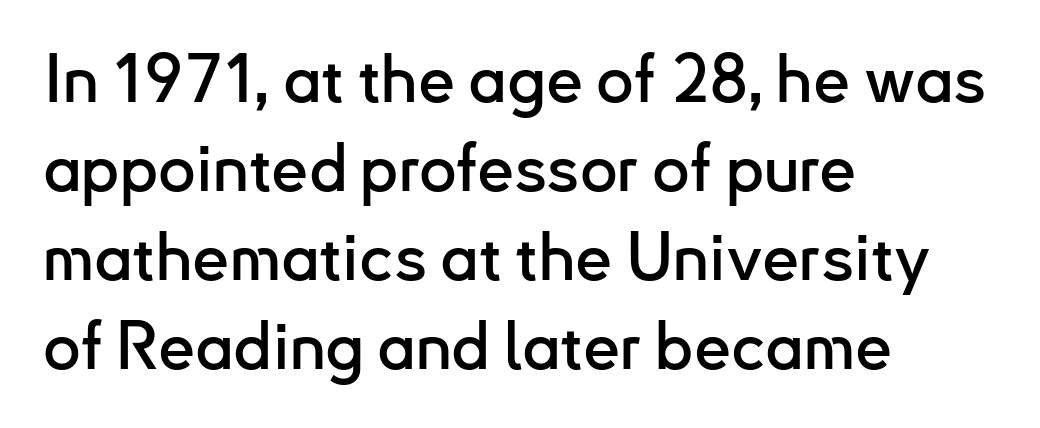
Q: Is the text italic (slanted)? A: No, it is upright.
Q: Is the typeface a serif or a sans-serif typeface? A: Sans-serif.
Q: Is the text underlined? A: No.
Q: How is the paragraph aligned? A: Left-aligned.
Q: Is the spacing between letters normal or unusually wide? A: Normal.
Q: Is the spacing between lines tight, normal or loose? A: Normal.
Q: Width (condensed, normal, or wide)? A: Normal.
Q: Stroke contrast? A: Low.
Q: x-height? A: Small.
Q: Monospaced? A: No.
